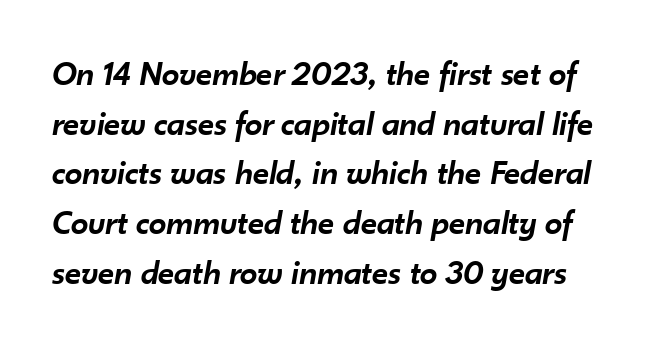
{"italic": "yes", "lean": "right", "slant_degrees": 10, "bold": "semi", "weight": "semibold", "width": "normal", "stroke_contrast": "low", "x_height": "small", "monospaced": "no", "underline": "no", "line_spacing": "normal", "line_spacing_ratio": 1.42, "letter_spacing": "normal", "letter_spacing_em": 0.0, "glyph_px": 35}
